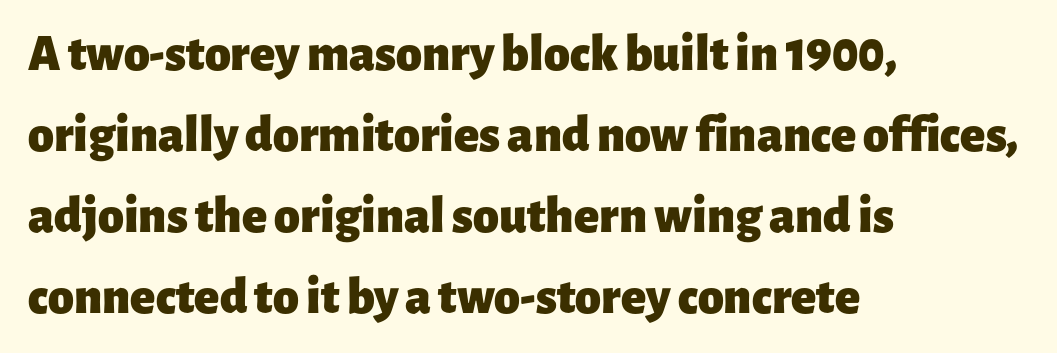
Glyph-to-glyph distance matches everyday printed text. Unmarked baselines from the first word to the last. Italic? Not at all — the glyphs are vertical. The leading is moderate, giving the passage an even texture. Do the characters align in a grid? No, the font is proportional. Stroke terminals: plain, sans-serif.
